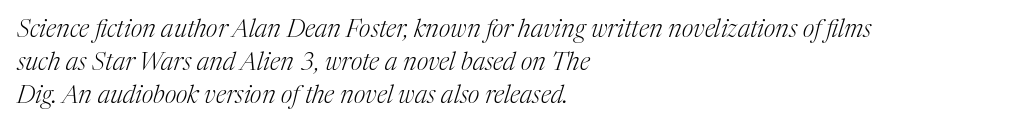
The image shows 25 px text type, italic (leaning right); set left-aligned, normal line spacing (1.32x), normal letter spacing, not underlined.
